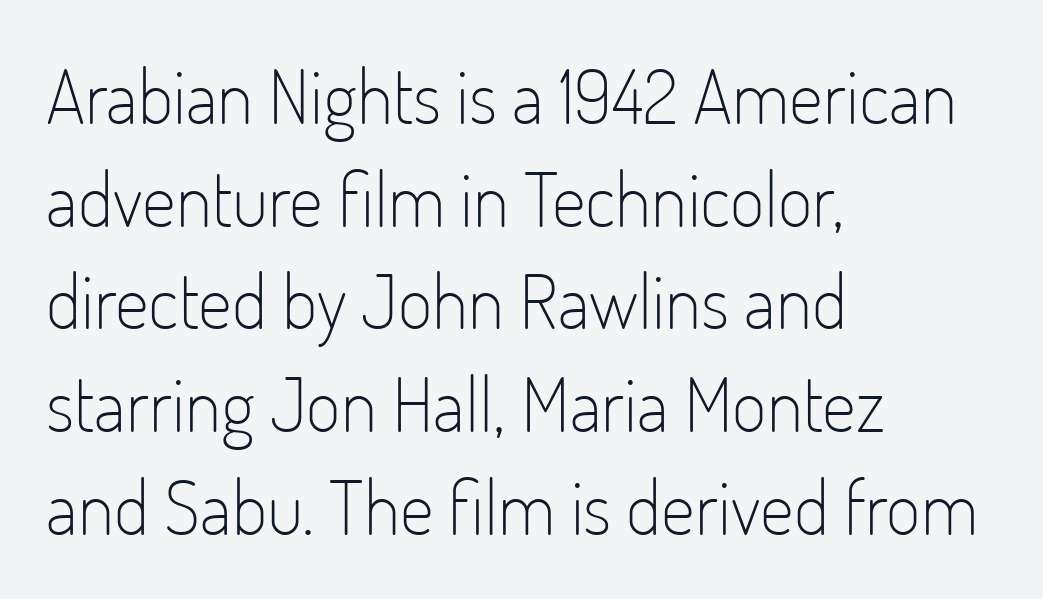
Notice how descenders clear the ascenders below comfortably — that's standard leading. The letters sit at their default tracking, neither squeezed nor spread. Lines of text with bare space underneath. Each letter's strokes conclude bluntly, with no projecting serifs. It's the straight-up-and-down kind of type. This is not heavy type; no bold has been used.
